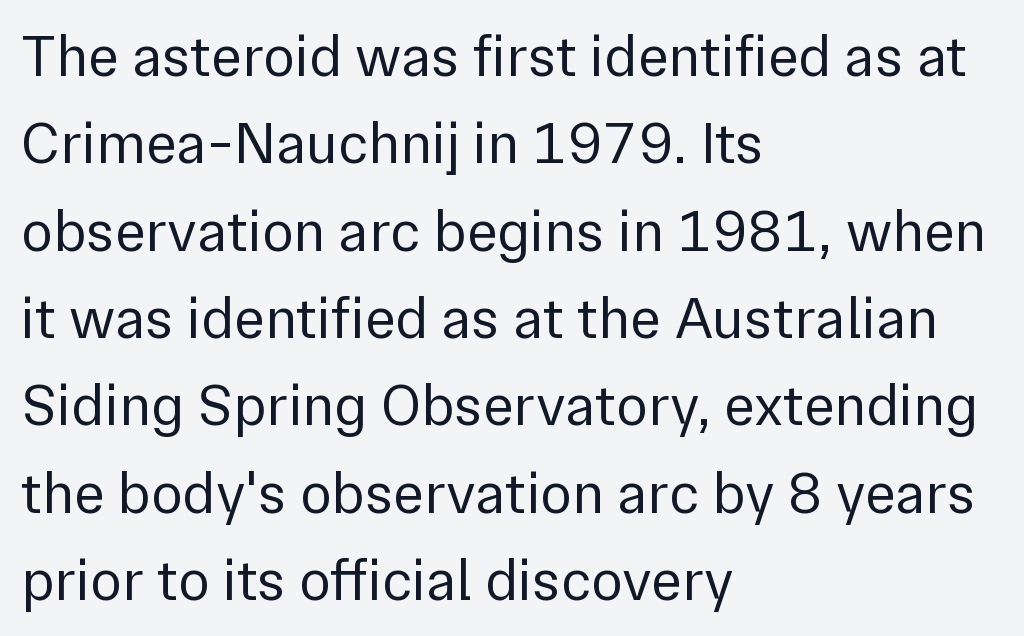
Plain, unruled lines of type. The vertical gap from one line to the next is medium. Reading down the block, your eye returns to a fixed left position each line. Does extra space separate the letters? No, they use regular spacing. You could not count columns in this text — the font is proportionally spaced. This rendering employs a face without finishing strokes, i.e., a sans-serif.
